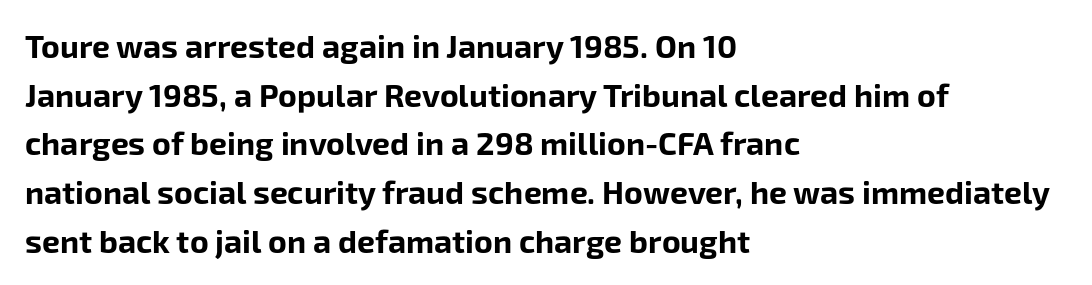
Tracking here is standard; glyphs follow each other at the usual distance. The setting favours the left margin, as ordinary paragraphs usually do. Unmarked baselines from the first word to the last. Posture: vertical. In terms of letterform style, serifs are entirely absent. Think of a printed novel: that variable character pitch is what you see here.
